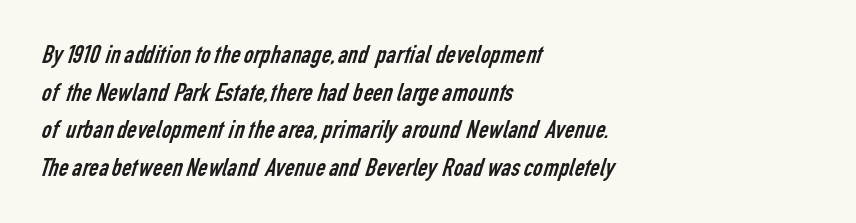
Q: Is the text bold? A: No.
Q: Is the text underlined? A: No.
Q: How is the paragraph aligned? A: Left-aligned.
Q: Is the spacing between letters normal or unusually wide? A: Normal.
Q: Is the spacing between lines tight, normal or loose? A: Normal.
